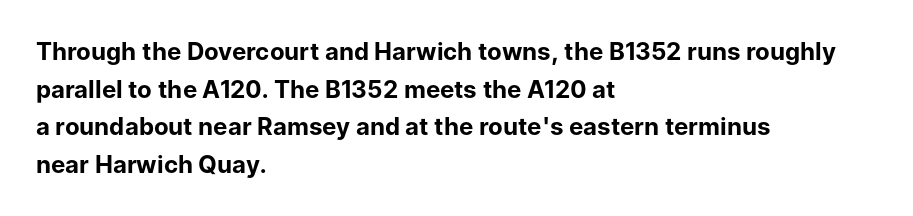
{"italic": "no", "bold": "yes", "underline": "no", "align": "left", "line_spacing": "normal", "line_spacing_ratio": 1.57, "letter_spacing": "normal", "letter_spacing_em": 0.0, "glyph_px": 24}
